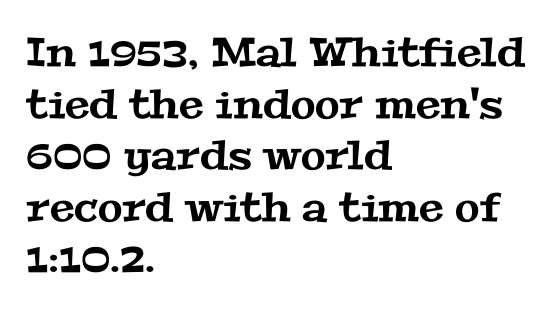
The image shows 40 px wide serif type; set left-aligned, normal line spacing (1.29x), normal letter spacing, not underlined; medium stroke contrast and a medium x-height.
